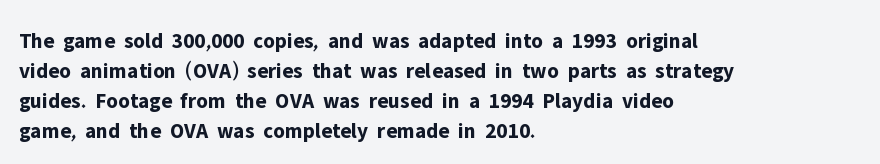
The image shows 22 px bold type, upright; set left-aligned, normal line spacing (1.37x), normal letter spacing, not underlined.
